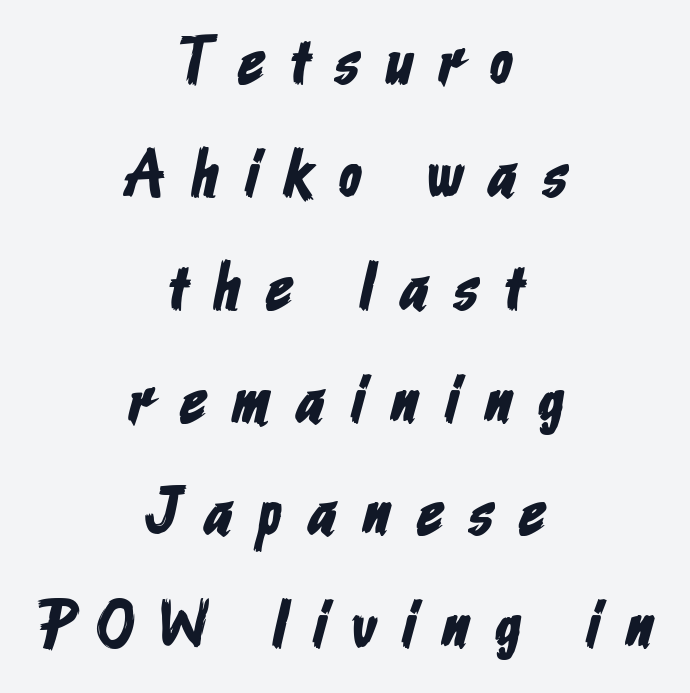
{"serif": "no", "width": "condensed", "stroke_contrast": "low", "x_height": "medium", "monospaced": "no", "underline": "no", "align": "center", "line_spacing_ratio": 1.71, "letter_spacing": "wide", "letter_spacing_em": 0.4, "glyph_px": 66}
